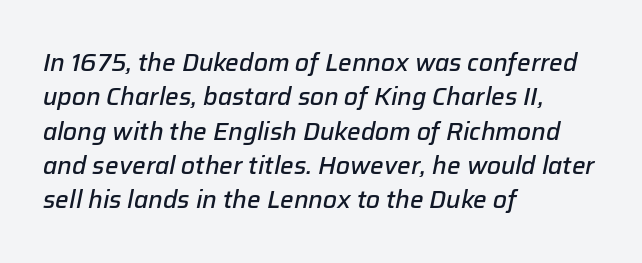
Q: Is the text bold? A: Semi-bold.
Q: Is the text italic (slanted)? A: Yes, it leans right by about 12 degrees.
Q: Is the text underlined? A: No.
Q: How is the paragraph aligned? A: Left-aligned.
Q: Is the spacing between letters normal or unusually wide? A: Normal.
Q: Is the spacing between lines tight, normal or loose? A: Normal.
